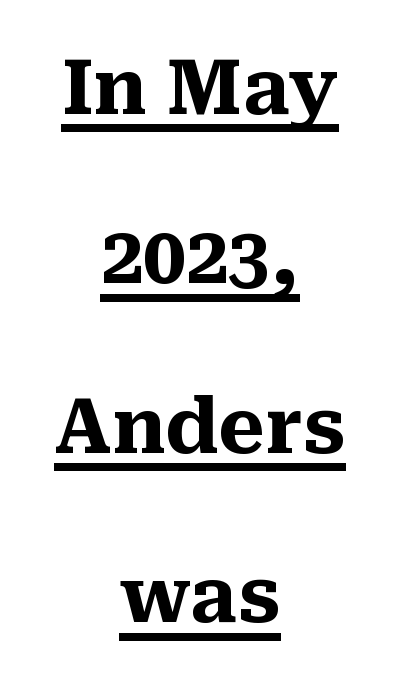
{"serif": "yes", "italic": "no", "bold": "yes", "weight": "heavy", "width": "normal", "stroke_contrast": "medium", "x_height": "medium", "monospaced": "no", "underline": "yes", "align": "center", "line_spacing": "loose", "line_spacing_ratio": 2.23, "letter_spacing": "normal", "letter_spacing_em": 0.0, "glyph_px": 76}
